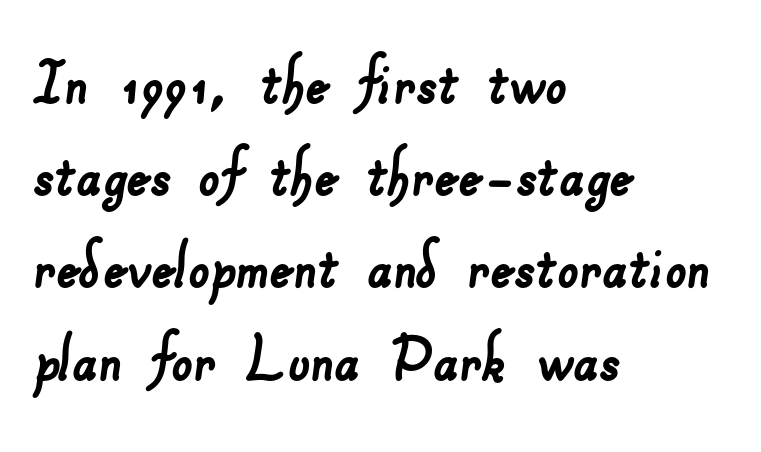
Looks like regular typesetting: each glyph gets only the width it needs. Every row of glyphs begins at an identical x-position on the left. The characters display no serif detailing; their extremities are plain. Underline: absent. The gaps between neighbouring characters are ordinary and unremarkable.
